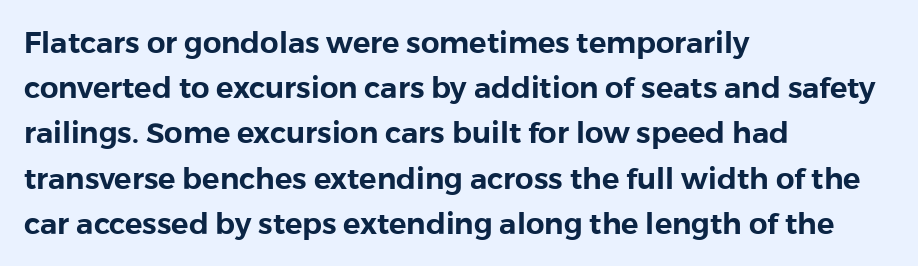
The specimen omits any rule beneath the text block's lines. Is the block centered? No — it sits flush against the left margin. Italic: no, the glyphs are upright roman. Spacing between characters is what you'd get straight out of the box.
